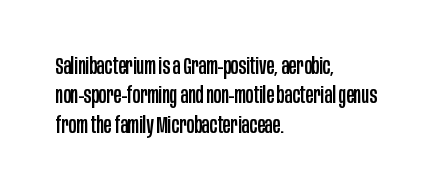
{"italic": "no", "underline": "no", "align": "left", "line_spacing": "normal", "line_spacing_ratio": 1.28, "letter_spacing": "normal", "letter_spacing_em": 0.0, "glyph_px": 23}
